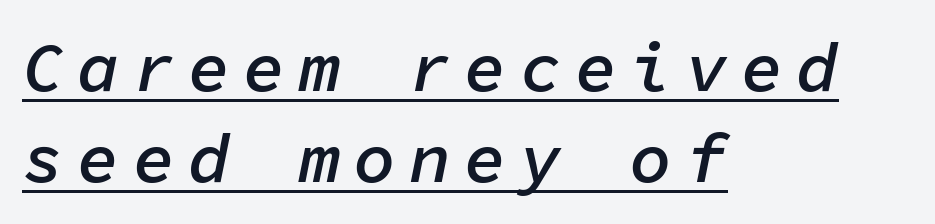
Does a line run under the words? Yes, clearly. Casual observation: everything's shoved over to the left. Bold? Not quite — semibold, heavier than regular but stopping short. The rendering uses a moderate line-height, typical for paragraphs. The glyphs look as if they've been sheared to an angle. A typesetter would call this monospace, since all characters share one set width.
